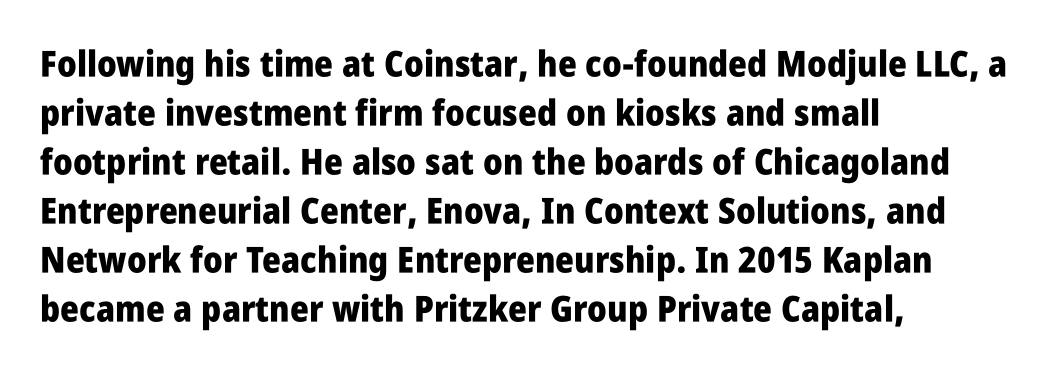
Q: Is the text bold? A: Yes.
Q: Is the text italic (slanted)? A: No, it is upright.
Q: Is the typeface a serif or a sans-serif typeface? A: Sans-serif.
Q: Is the text underlined? A: No.
Q: How is the paragraph aligned? A: Left-aligned.
Q: Is the spacing between letters normal or unusually wide? A: Normal.
Q: Is the spacing between lines tight, normal or loose? A: Normal.
Q: Width (condensed, normal, or wide)? A: Condensed.
Q: Stroke contrast? A: Low.
Q: x-height? A: Large.
Q: Monospaced? A: No.
